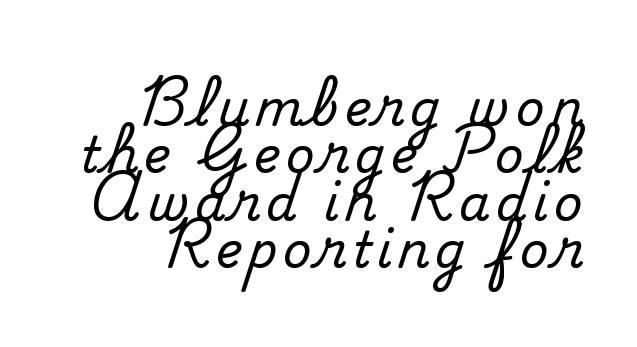
Unmarked baselines from the first word to the last. The face used here is proportionally spaced, like ordinary book or web type. Serifs: yes, visible at the terminals of the letterforms. Alignment: flush right. Compared with typical paragraphs, the rows here are closer together.
